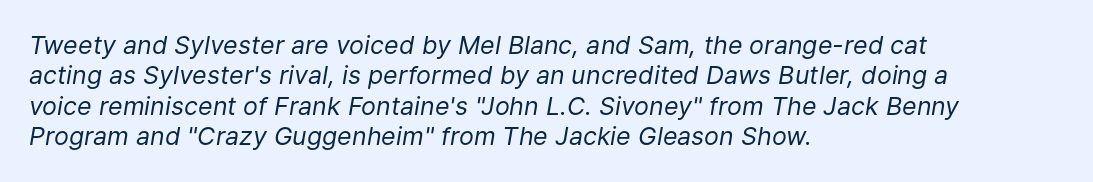
{"italic": "yes", "lean": "right", "slant_degrees": 9, "bold": "no", "underline": "no", "align": "left", "line_spacing_ratio": 1.22, "letter_spacing": "normal", "letter_spacing_em": 0.0, "glyph_px": 25}
